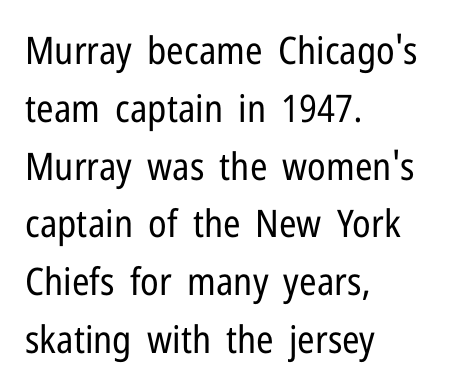
Plain, unruled lines of type. Does the copy run flush right? No — it runs flush left. Successive baselines arrive at the customary interval. Caption: face not bold, strokes unweighted.
